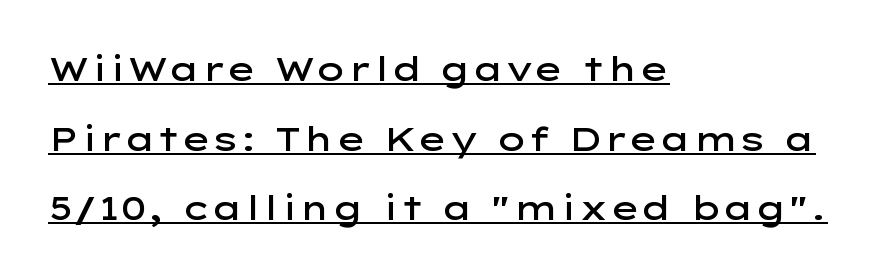
Q: Is the text bold? A: Semi-bold.
Q: Is the text italic (slanted)? A: No, it is upright.
Q: Is the typeface a serif or a sans-serif typeface? A: Sans-serif.
Q: Is the text underlined? A: Yes.
Q: How is the paragraph aligned? A: Left-aligned.
Q: Is the spacing between letters normal or unusually wide? A: Normal.
Q: Is the spacing between lines tight, normal or loose? A: Loose.
Q: Width (condensed, normal, or wide)? A: Wide.
Q: Stroke contrast? A: Low.
Q: x-height? A: Medium.
Q: Monospaced? A: No.
